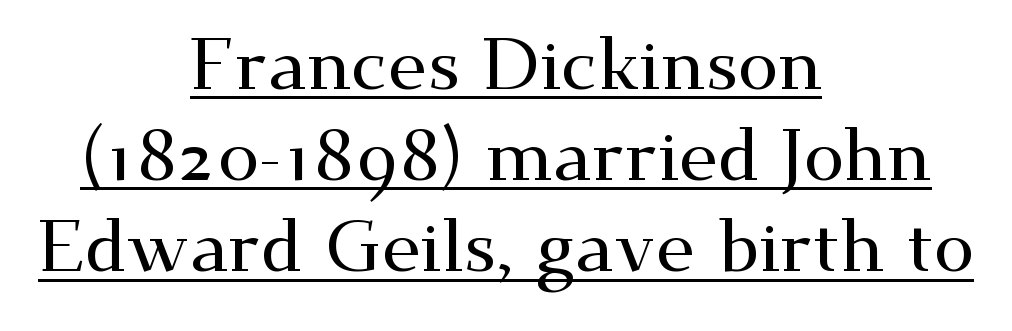
{"serif": "yes", "italic": "no", "width": "wide", "stroke_contrast": "medium", "x_height": "small", "monospaced": "no", "underline": "yes", "align": "center", "line_spacing": "normal", "line_spacing_ratio": 1.25, "letter_spacing": "normal", "letter_spacing_em": 0.0, "glyph_px": 73}
